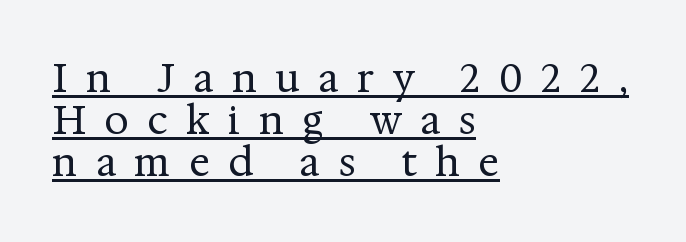
The image shows 39 px regular-weight serif type, upright; set left-aligned, tight line spacing (1.08x), unusually wide letter spacing (+0.47 em), underlined; medium stroke contrast and a medium x-height.
